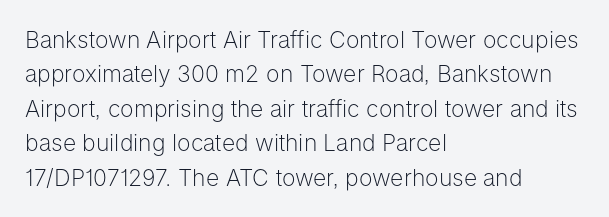
Observe the ordinary spacing: letters are neighbours, not strangers. Only glyphs here, with clear space below each row. Honestly, the row spacing looks completely unremarkable. No letter is thick-stroked: the sample isn't bold.
